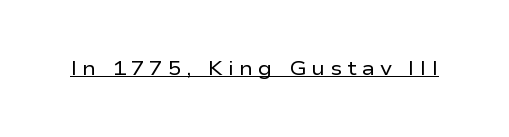
{"italic": "no", "bold": "no", "underline": "yes", "letter_spacing": "wide", "letter_spacing_em": 0.25, "glyph_px": 20}
